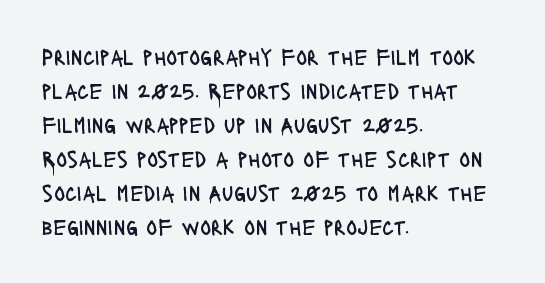
{"italic": "no", "bold": "no", "underline": "no", "align": "left", "line_spacing": "normal", "line_spacing_ratio": 1.48, "letter_spacing": "normal", "letter_spacing_em": 0.0, "glyph_px": 23}
